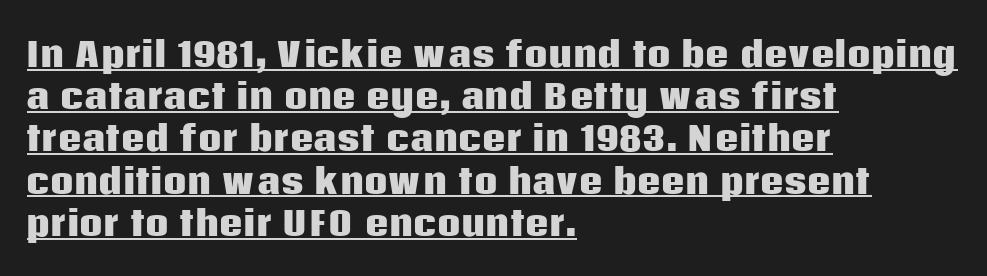
The image shows 33 px heavy sans-serif type, upright; set left-aligned, normal line spacing (1.28x), normal letter spacing, underlined; low stroke contrast and a large x-height.
